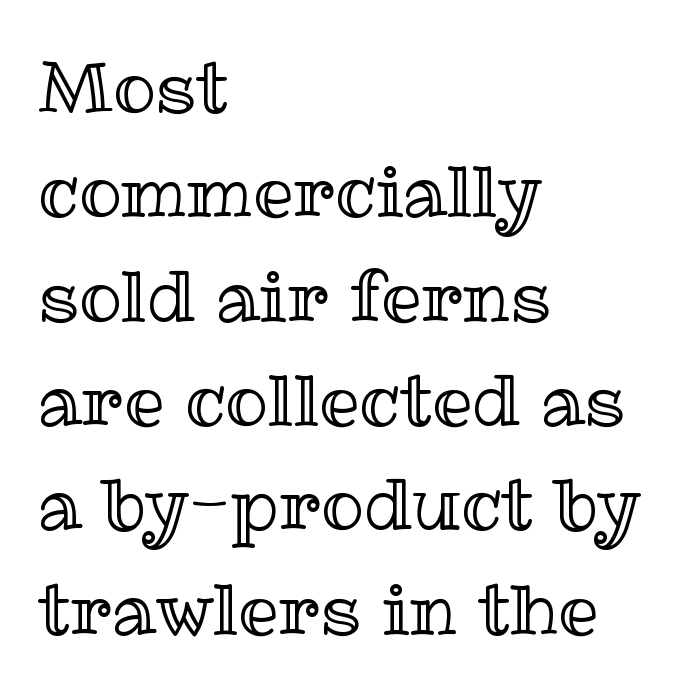
The face used here is proportionally spaced, like ordinary book or web type. In terms of posture, this sample is upright. Just letters on the line, the space beneath them empty. This rendering leaves character spacing at its baseline value. Which margin do the lines hug? The left one — the right edge is uneven.
